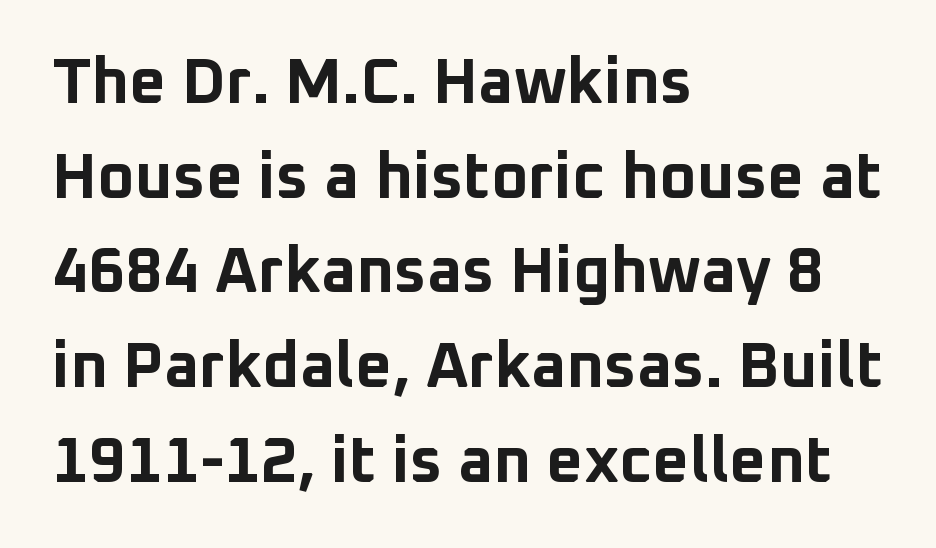
The image shows 64 px bold sans-serif type, upright; set left-aligned, normal line spacing (1.48x), normal letter spacing, not underlined; low stroke contrast and a medium x-height.
